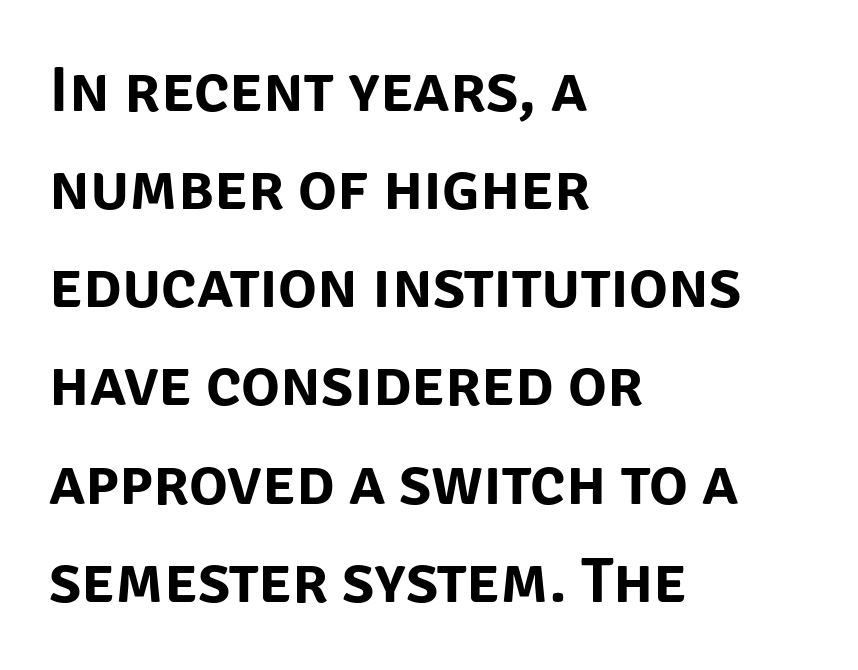
Q: Is the text italic (slanted)? A: No, it is upright.
Q: Is the typeface a serif or a sans-serif typeface? A: Sans-serif.
Q: Is the text underlined? A: No.
Q: How is the paragraph aligned? A: Left-aligned.
Q: Is the spacing between letters normal or unusually wide? A: Normal.
Q: Is the spacing between lines tight, normal or loose? A: Normal.
Q: Width (condensed, normal, or wide)? A: Normal.
Q: Stroke contrast? A: Low.
Q: x-height? A: Large.
Q: Monospaced? A: No.
